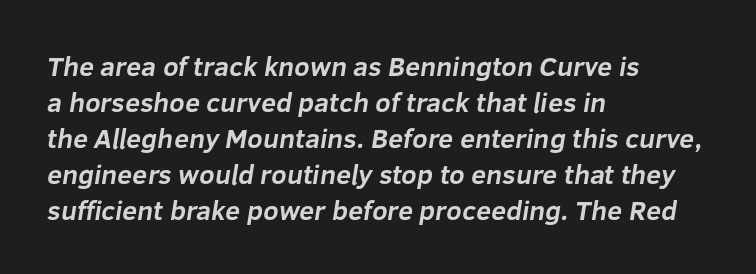
The image shows 27 px bold type; set left-aligned, normal line spacing (1.33x), normal letter spacing, not underlined.
